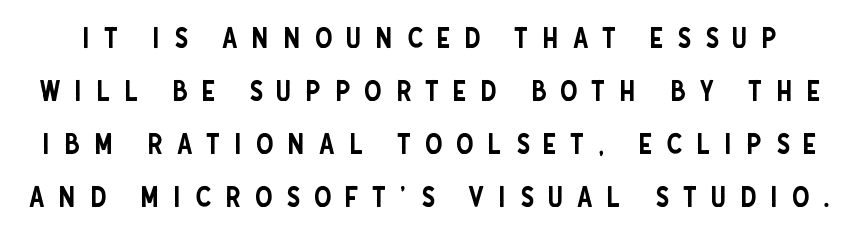
{"serif": "no", "italic": "no", "width": "condensed", "stroke_contrast": "low", "x_height": "large", "monospaced": "no", "underline": "no", "line_spacing_ratio": 1.89, "letter_spacing": "wide", "letter_spacing_em": 0.49, "glyph_px": 28}
